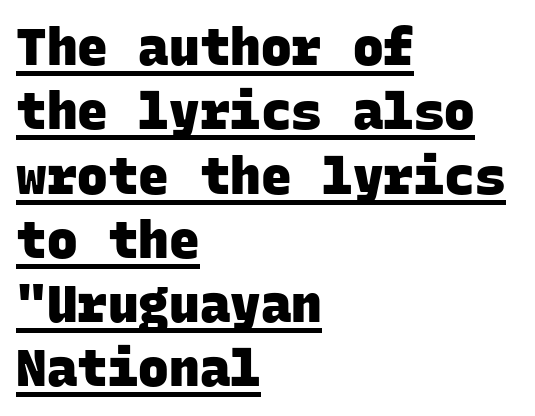
Quick note: interline space is typical. The typesetter has applied underlining to the passage shown. Is this a fixed-width face? Yes — each glyph sits in an identical cell. Chunky letters — that's bold for sure.
